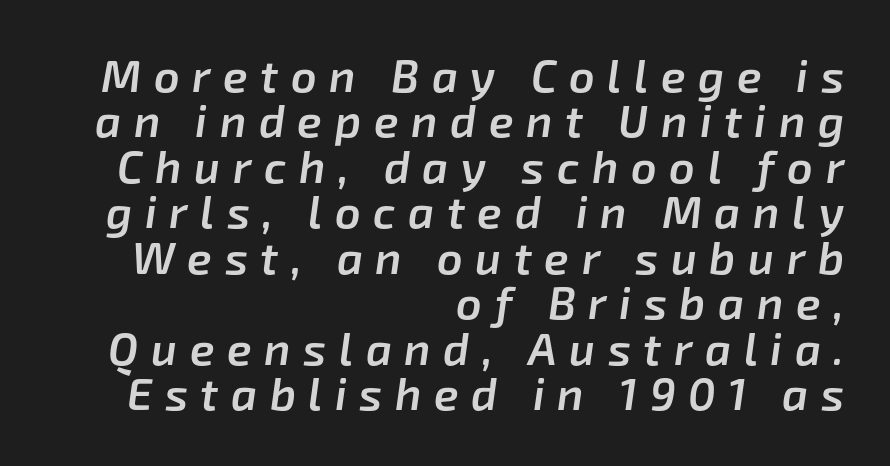
The image shows 45 px semibold type, italic (leaning right); set right-aligned, tight line spacing (1.01x), unusually wide letter spacing (+0.28 em), not underlined; low stroke contrast and a medium x-height.
